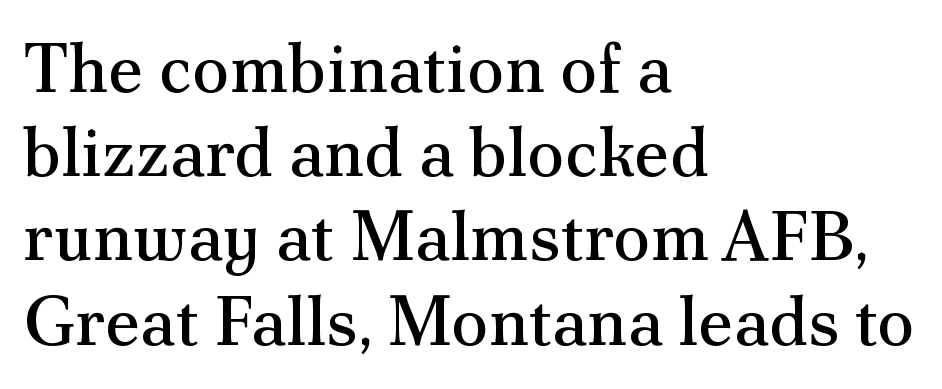
The image shows 69 px regular-weight serif type, upright; set left-aligned, line spacing 1.22x, normal letter spacing, not underlined; medium stroke contrast and a small x-height.
